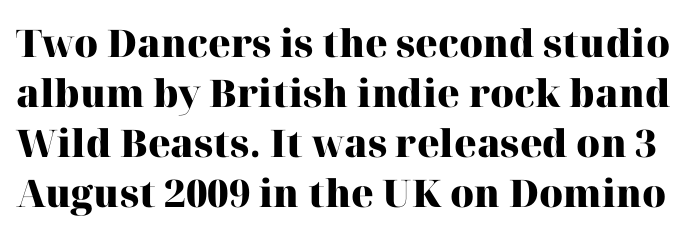
The image shows 38 px heavy serif type, upright; set normal line spacing (1.32x), normal letter spacing, not underlined; high stroke contrast and a medium x-height.
